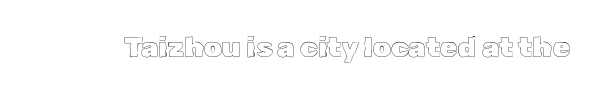
The foot of each line stays bare and open. The rendering keeps characters at their native spacing. These lines were composed using upright roman letters. Proportional: the letters do not fall into vertical columns.
